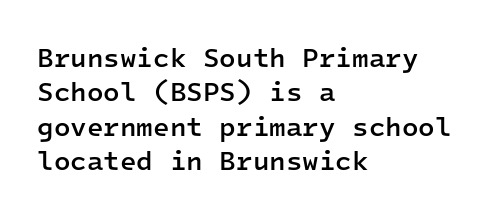
Left-aligned paragraph, ragged on the right. Nope, not italic — everything's standing straight. Strokes here are thickened, but only to semibold level. The leading is moderate, giving the passage an even texture.
